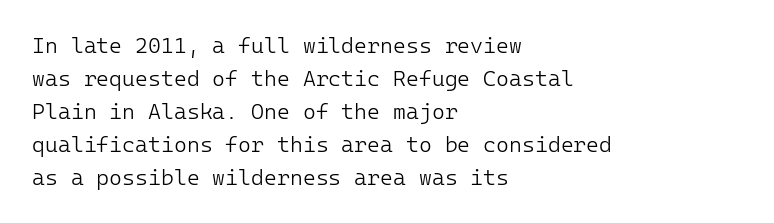
In terms of leading, this rendering sits right in the middle. Quick note: not italic, upright. Stems here are at most as thick as an everyday book face. Letter spacing: default.
